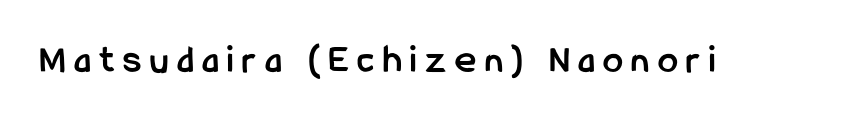
{"serif": "no", "italic": "no", "bold": "yes", "weight": "semibold", "width": "condensed", "stroke_contrast": "low", "x_height": "medium", "monospaced": "no", "underline": "no", "letter_spacing": "wide", "letter_spacing_em": 0.22, "glyph_px": 40}
